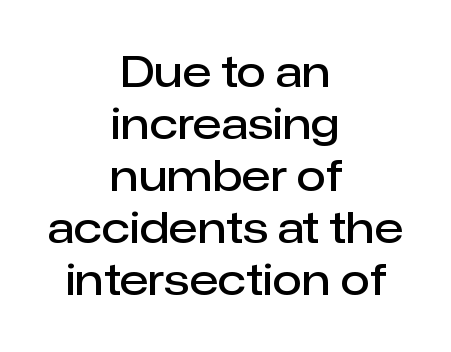
The image shows 43 px semibold sans-serif type, upright; set centered, line spacing 1.21x, normal letter spacing, not underlined; low stroke contrast and a medium x-height.
